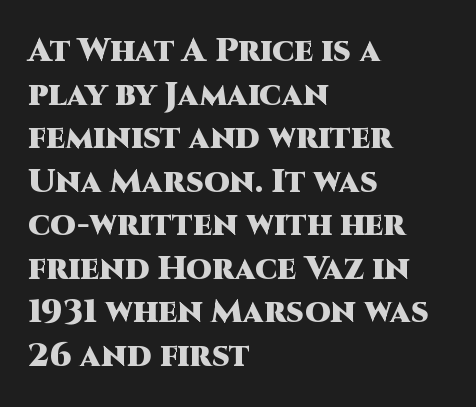
You can tell from the bare stems that sans-serif type was used. A dark, heavy texture on the line: the type is bold. Leading: standard. The type sits square on the baseline with zero lean. Character widths vary here, with narrow letters taking less room than wide ones. The face used here is rendered with its standard letterfit.
